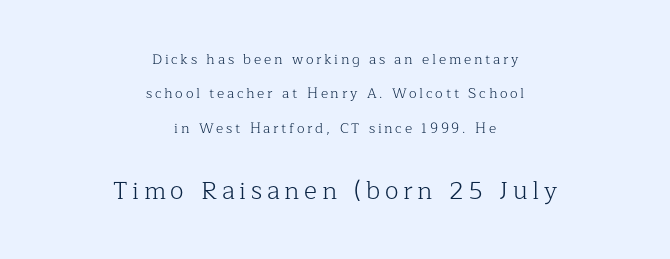
Every row of glyphs is offset so its center matches the block's center. Lines of text with bare space underneath. Is the lower block the larger one? Yes — the lower block carries the bigger type. Weight: not bold — regular or lighter. Quick note: interline space is abundant.
